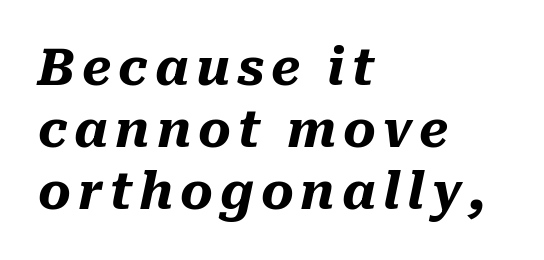
This rendering features lettering with no underline. Here the designer chose a conventional face with non-uniform glyph widths. Looking at the ascenders, they clearly lean. The setting favours the left margin, as ordinary paragraphs usually do.
